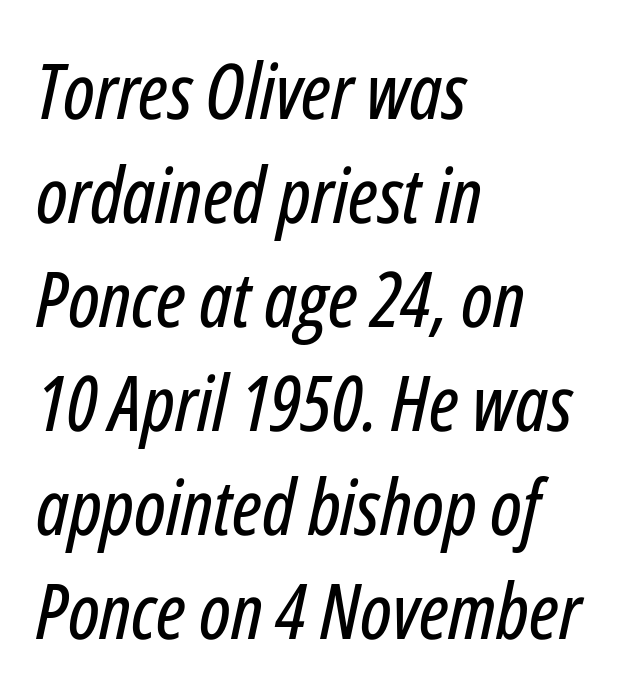
The image shows 77 px condensed type, italic (leaning right); set left-aligned, normal line spacing (1.35x), normal letter spacing, not underlined; low stroke contrast and a medium x-height.
